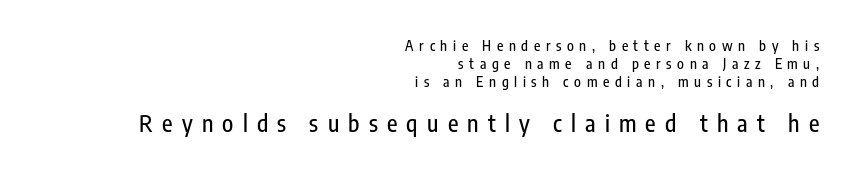
The image shows 23 px text type, upright; set right-aligned, normal line spacing (1.27x), unusually wide letter spacing (+0.4 em), not underlined; the second (bottom) block is 1.64x larger.
